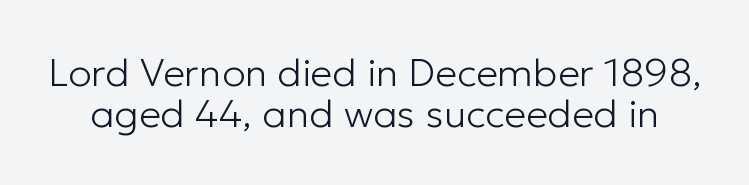
{"serif": "no", "italic": "no", "bold": "no", "weight": "light", "width": "normal", "stroke_contrast": "low", "x_height": "medium", "monospaced": "no", "underline": "no", "line_spacing": "tight", "line_spacing_ratio": 1.04, "letter_spacing": "normal", "letter_spacing_em": 0.0, "glyph_px": 39}
